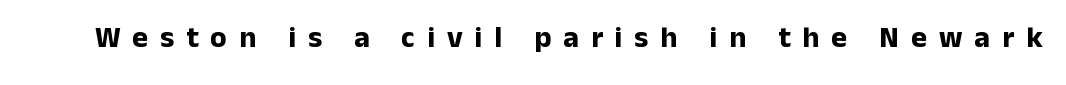
Q: Is the text bold? A: Yes.
Q: Is the text italic (slanted)? A: No, it is upright.
Q: Is the typeface a serif or a sans-serif typeface? A: Sans-serif.
Q: Is the text underlined? A: No.
Q: Is the spacing between letters normal or unusually wide? A: Unusually wide.
Q: Width (condensed, normal, or wide)? A: Normal.
Q: Stroke contrast? A: Low.
Q: x-height? A: Medium.
Q: Monospaced? A: No.
